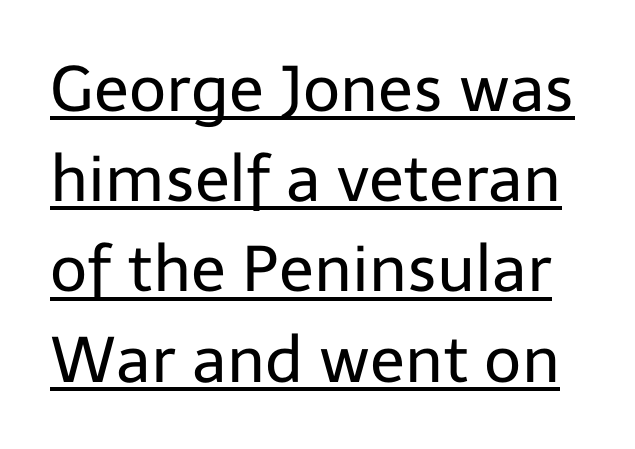
Think standard paragraph weight, or any step lighter than that. Descenders here cross a horizontal rule under the line. You can tell from the bare stems that sans-serif type was used. Caption: standard tracking, unaltered. Do the letters lean? They stand straight.
